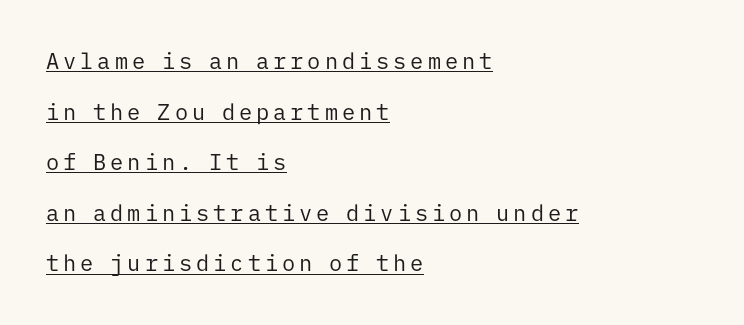
The image shows 22 px text type, upright; set left-aligned, loose line spacing (2.3x), underlined.
